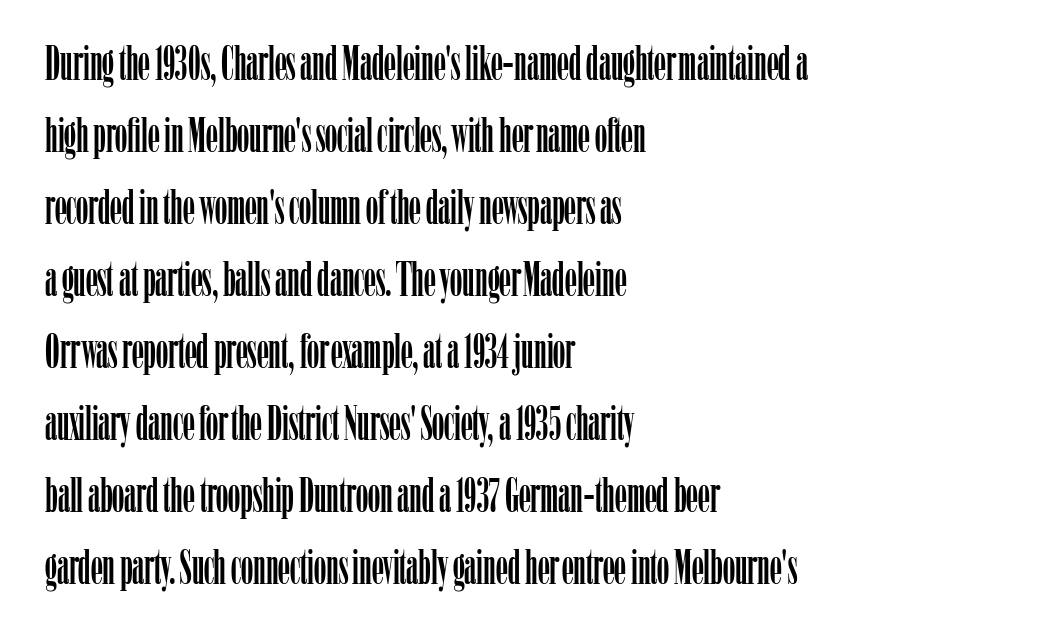
The axis of the letterforms is exactly vertical. Line starts are locked; line ends wander. The gaps between neighbouring characters are ordinary and unremarkable. Stroke terminals: seriffed. The lines sit at an ordinary, default distance from one another.
